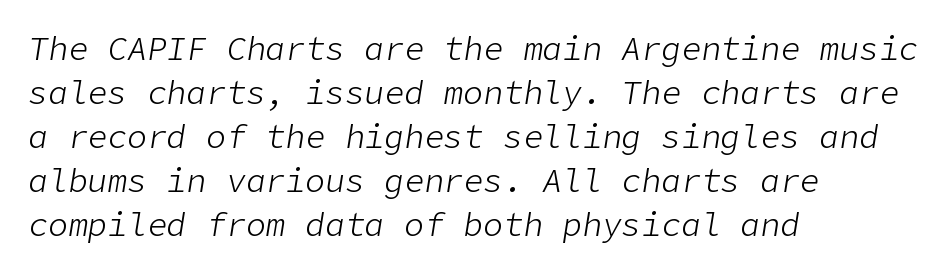
Q: Is the text bold? A: No.
Q: Is the text italic (slanted)? A: Yes, it leans right by about 9 degrees.
Q: Is the text underlined? A: No.
Q: How is the paragraph aligned? A: Left-aligned.
Q: Is the spacing between letters normal or unusually wide? A: Normal.
Q: Is the spacing between lines tight, normal or loose? A: Normal.
Q: Width (condensed, normal, or wide)? A: Normal.
Q: Stroke contrast? A: Low.
Q: x-height? A: Medium.
